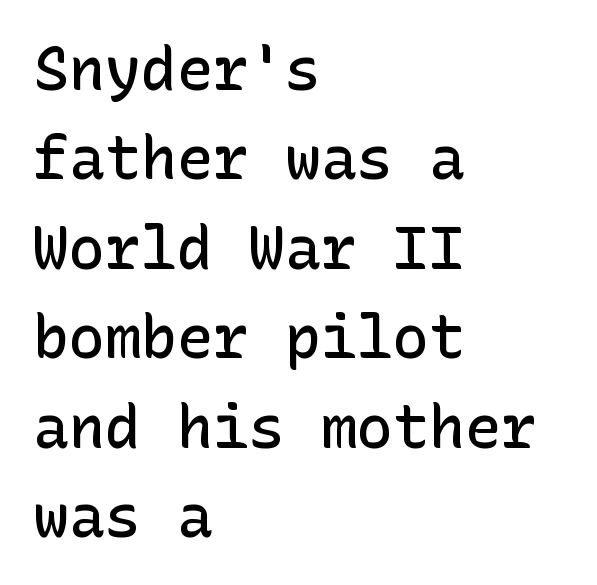
{"serif": "no", "italic": "no", "bold": "semi", "weight": "semibold", "width": "normal", "stroke_contrast": "low", "x_height": "medium", "underline": "no", "align": "left", "line_spacing": "normal", "line_spacing_ratio": 1.49, "letter_spacing": "normal", "letter_spacing_em": 0.0, "glyph_px": 60}
